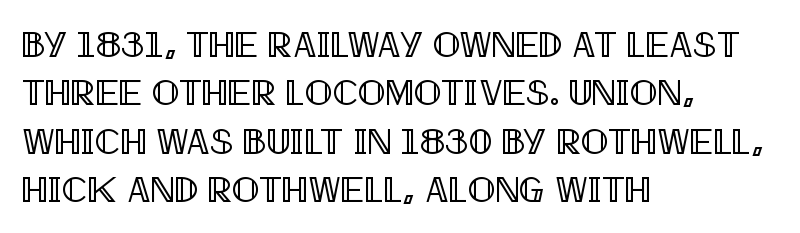
Q: Is the text italic (slanted)? A: No, it is upright.
Q: Is the text underlined? A: No.
Q: How is the paragraph aligned? A: Left-aligned.
Q: Is the spacing between letters normal or unusually wide? A: Normal.
Q: Is the spacing between lines tight, normal or loose? A: Normal.
Q: Width (condensed, normal, or wide)? A: Condensed.
Q: x-height? A: Large.
Q: Monospaced? A: No.
